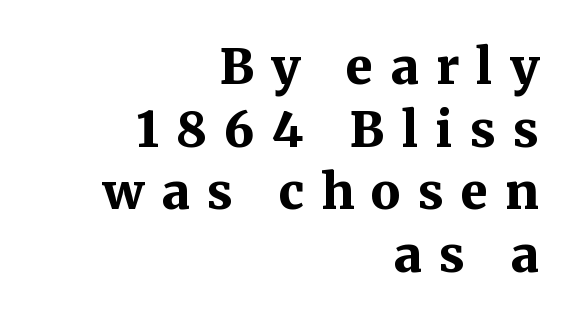
The image shows 49 px bold serif type, upright; set right-aligned, normal line spacing (1.28x), unusually wide letter spacing (+0.35 em), not underlined; medium stroke contrast and a medium x-height.
